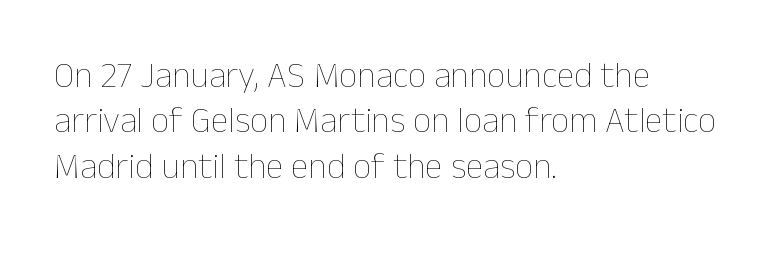
Quick note: not italic, upright. Every row of glyphs begins at an identical x-position on the left. A typesetter would call this proportional, since set widths differ per character. How are the letters spaced? Ordinarily, with no added tracking.
